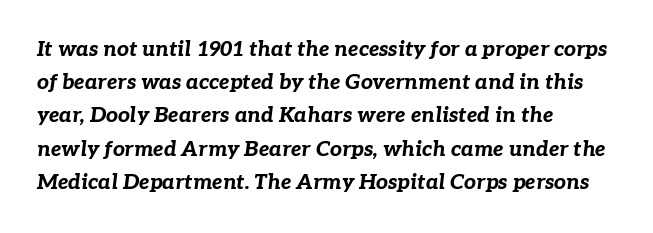
{"italic": "yes", "lean": "right", "slant_degrees": 7, "bold": "yes", "underline": "no", "align": "left", "line_spacing": "normal", "line_spacing_ratio": 1.58, "letter_spacing": "normal", "letter_spacing_em": 0.0, "glyph_px": 21}
